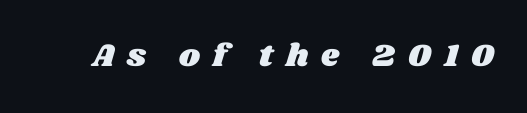
You could only call the tracking loose — the letters float apart. Letters rest on an invisible, unmarked baseline. Proportional: the letters do not fall into vertical columns.
